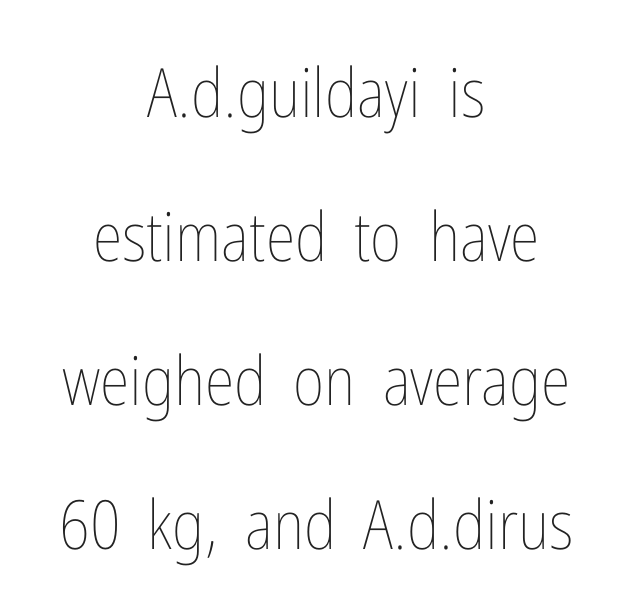
{"italic": "no", "bold": "no", "weight": "thin", "width": "condensed", "stroke_contrast": "low", "x_height": "medium", "monospaced": "no", "underline": "no", "align": "center", "line_spacing": "loose", "line_spacing_ratio": 2.12, "letter_spacing": "normal", "letter_spacing_em": 0.0, "glyph_px": 68}
